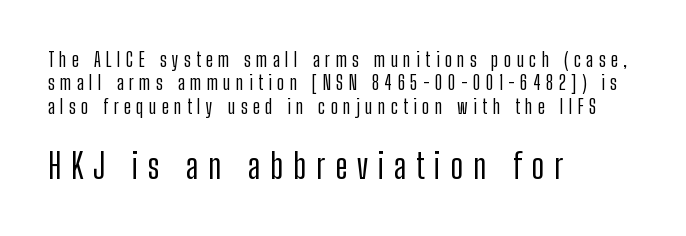
{"serif": "no", "italic": "no", "width": "condensed", "stroke_contrast": "low", "x_height": "medium", "monospaced": "no", "underline": "no", "align": "left", "line_spacing_ratio": 1.23, "letter_spacing": "wide", "letter_spacing_em": 0.29, "larger_block": "second", "size_ratio": 1.79, "glyph_px": 34}
